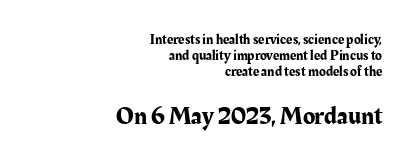
Q: Is the text italic (slanted)? A: No, it is upright.
Q: Is the text underlined? A: No.
Q: How is the paragraph aligned? A: Right-aligned.
Q: Is the spacing between letters normal or unusually wide? A: Normal.
Q: Is the spacing between lines tight, normal or loose? A: Tight.
Q: Which block of text is set in a larger size, the first (top) or the second (bottom)? A: The second (bottom) one.
